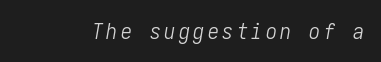
The image shows 22 px text type, italic (leaning right); set not underlined.
